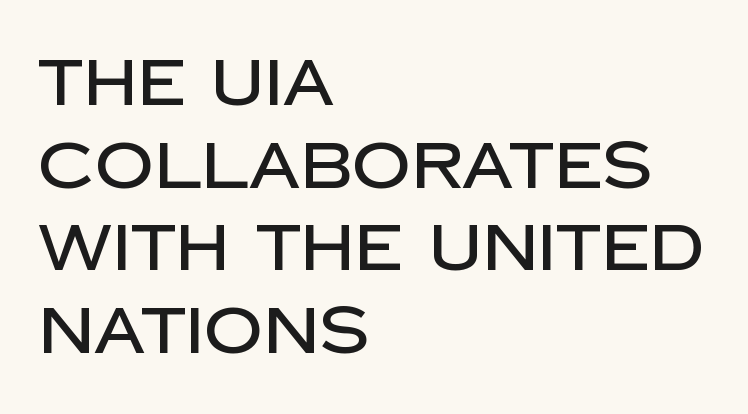
The image shows 65 px sans-serif type, upright; set left-aligned, normal line spacing (1.27x), normal letter spacing, not underlined; low stroke contrast and a large x-height.
